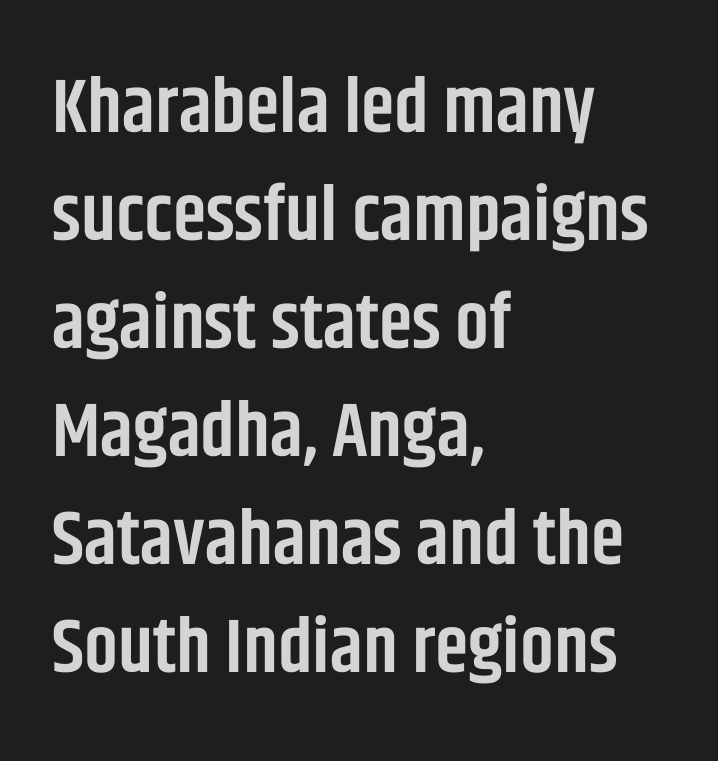
The image shows 76 px semibold, condensed sans-serif type, upright; set left-aligned, normal line spacing (1.42x), normal letter spacing, not underlined; low stroke contrast and a large x-height.
